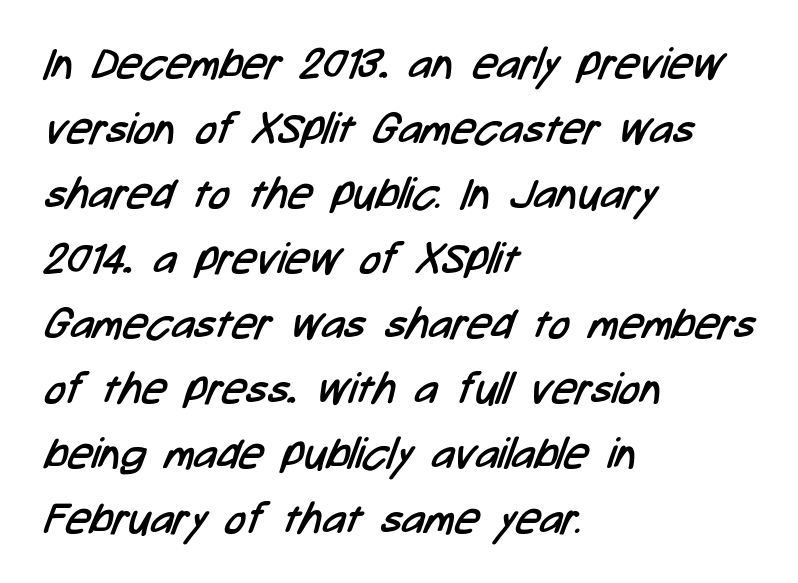
Q: Is the text bold? A: No.
Q: Is the typeface a serif or a sans-serif typeface? A: Sans-serif.
Q: Is the text underlined? A: No.
Q: How is the paragraph aligned? A: Left-aligned.
Q: Is the spacing between letters normal or unusually wide? A: Normal.
Q: Is the spacing between lines tight, normal or loose? A: Normal.
Q: Width (condensed, normal, or wide)? A: Condensed.
Q: Stroke contrast? A: Low.
Q: x-height? A: Medium.
Q: Monospaced? A: No.
